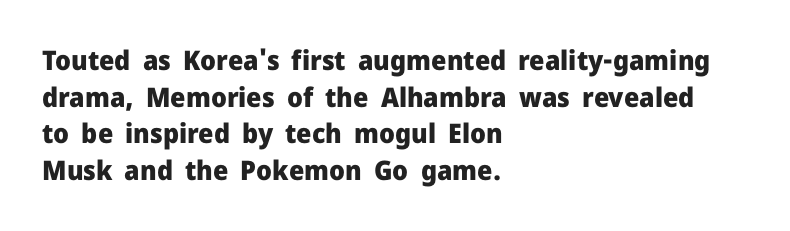
The image shows 27 px bold type, upright; set left-aligned, normal line spacing (1.36x), normal letter spacing, not underlined.
